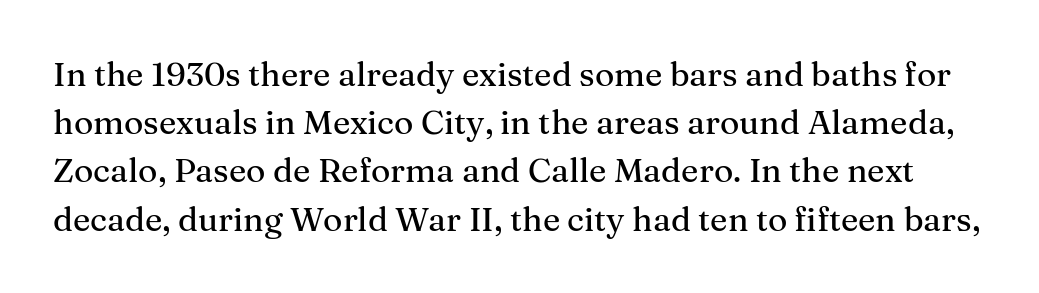
The image shows 33 px serif type, upright; set normal line spacing (1.46x), normal letter spacing, not underlined; medium stroke contrast and a medium x-height.
